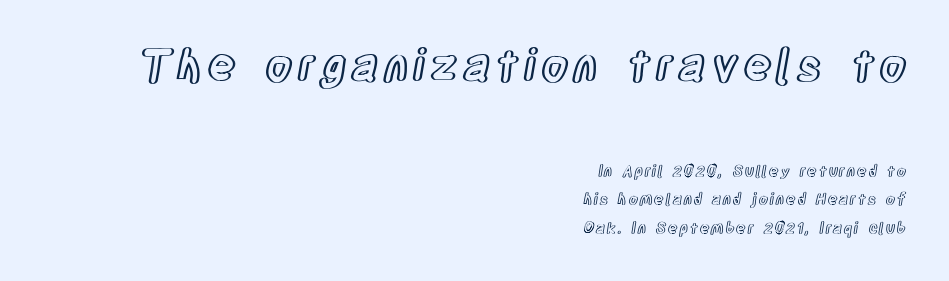
The image shows 44 px condensed type; set right-aligned, loose line spacing (1.92x), not underlined; the first (top) block is 2.93x larger; a large x-height.
